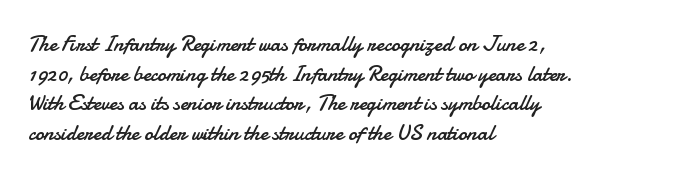
Unmarked baselines from the first word to the last. The designer left line spacing at the default. The rendering anchors every line to the left-hand side. The gaps between neighbouring characters are ordinary and unremarkable.
